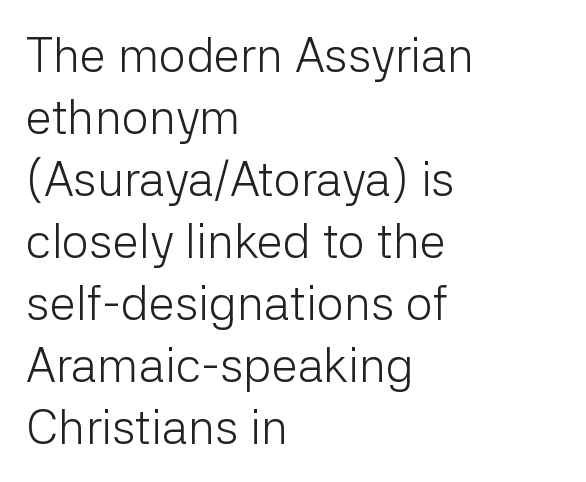
The image shows 48 px light sans-serif type, upright; set left-aligned, normal line spacing (1.29x), normal letter spacing, not underlined; low stroke contrast and a medium x-height.
